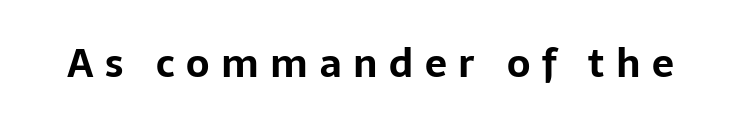
Typesetter's note: full bold, strokes at maximum text heaviness. The type is letterspaced generously, with wide tracking. Quick note: underline off. These lines were composed using upright roman letters. The designer went with a sans here, leaving each stem footless. Here the designer chose a conventional face with non-uniform glyph widths.
